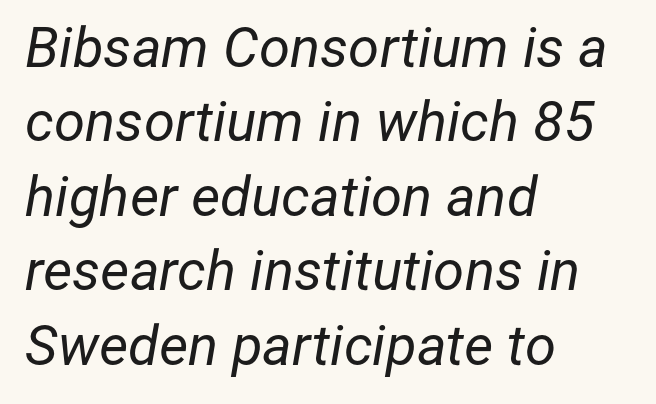
Q: Is the text bold? A: No.
Q: Is the text italic (slanted)? A: Yes, it leans right by about 12 degrees.
Q: Is the text underlined? A: No.
Q: How is the paragraph aligned? A: Left-aligned.
Q: Is the spacing between letters normal or unusually wide? A: Normal.
Q: Is the spacing between lines tight, normal or loose? A: Normal.
Q: Width (condensed, normal, or wide)? A: Normal.
Q: Stroke contrast? A: Low.
Q: x-height? A: Medium.
Q: Monospaced? A: No.
